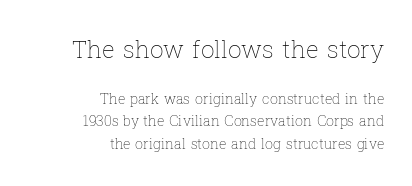
The image shows 24 px text type, upright; set right-aligned, normal line spacing (1.61x), normal letter spacing, not underlined; the first (top) block is 1.71x larger.
